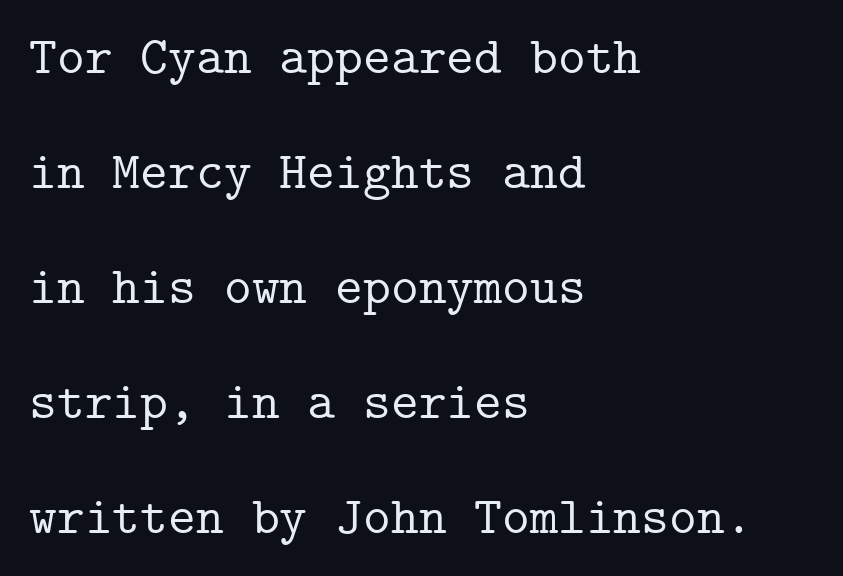
Q: Is the text italic (slanted)? A: No, it is upright.
Q: Is the typeface a serif or a sans-serif typeface? A: Serif.
Q: Is the text underlined? A: No.
Q: How is the paragraph aligned? A: Left-aligned.
Q: Is the spacing between letters normal or unusually wide? A: Normal.
Q: Is the spacing between lines tight, normal or loose? A: Loose.
Q: Width (condensed, normal, or wide)? A: Normal.
Q: Stroke contrast? A: Low.
Q: x-height? A: Medium.
Q: Monospaced? A: Yes.
